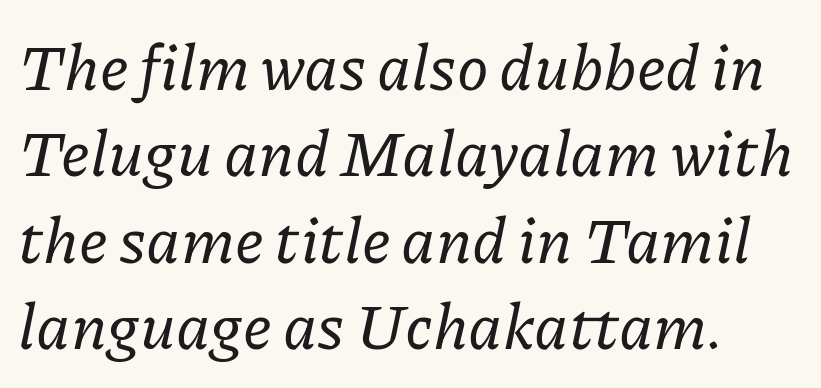
{"serif": "yes", "italic": "yes", "lean": "right", "slant_degrees": 11, "width": "normal", "stroke_contrast": "low", "x_height": "medium", "monospaced": "no", "underline": "no", "line_spacing": "normal", "line_spacing_ratio": 1.35, "letter_spacing": "normal", "letter_spacing_em": 0.0, "glyph_px": 64}
